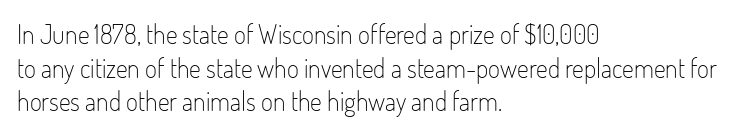
Interline gaps are of average width in this sample. In terms of posture, this sample is upright. Teacher's note: observe the even left margin — that is flush-left alignment. The cut favours lightness, reaching ordinary text weight at its darkest.
